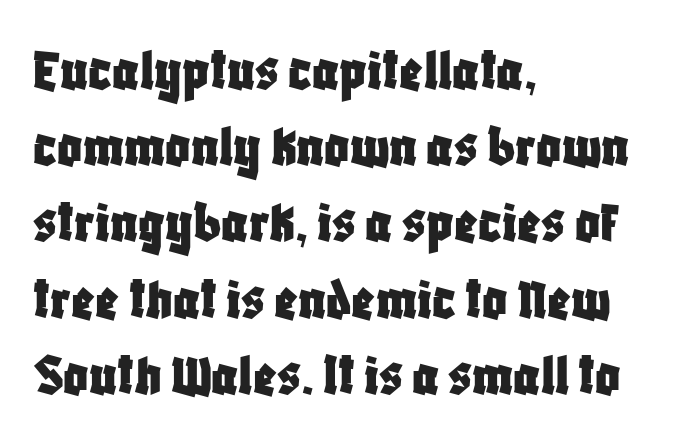
{"serif": "no", "italic": "no", "width": "condensed", "stroke_contrast": "low", "x_height": "large", "monospaced": "no", "underline": "no", "align": "left", "line_spacing": "normal", "line_spacing_ratio": 1.25, "letter_spacing": "normal", "letter_spacing_em": 0.0, "glyph_px": 61}
